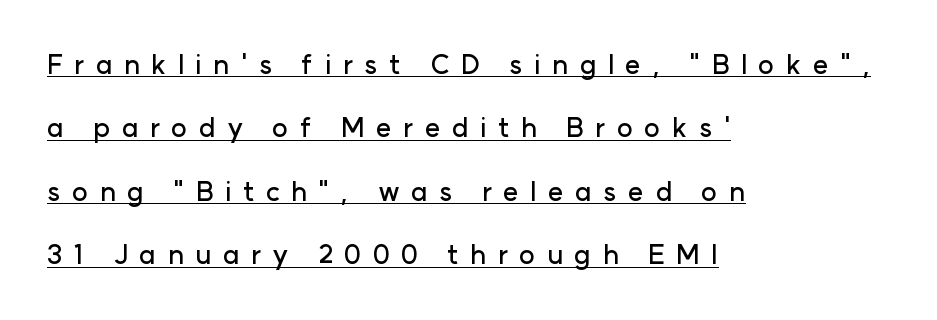
{"italic": "no", "underline": "yes", "align": "left", "line_spacing": "loose", "line_spacing_ratio": 2.35, "letter_spacing": "wide", "letter_spacing_em": 0.42, "glyph_px": 27}
